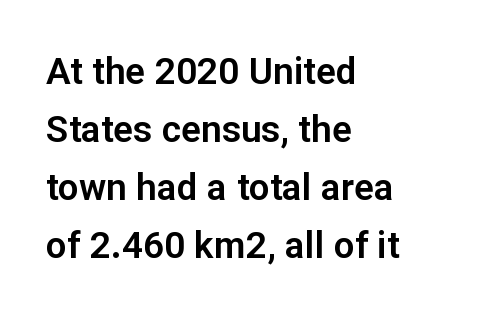
Q: Is the text italic (slanted)? A: No, it is upright.
Q: Is the typeface a serif or a sans-serif typeface? A: Sans-serif.
Q: Is the text underlined? A: No.
Q: How is the paragraph aligned? A: Left-aligned.
Q: Is the spacing between letters normal or unusually wide? A: Normal.
Q: Is the spacing between lines tight, normal or loose? A: Normal.
Q: Width (condensed, normal, or wide)? A: Normal.
Q: Stroke contrast? A: Low.
Q: x-height? A: Medium.
Q: Monospaced? A: No.
